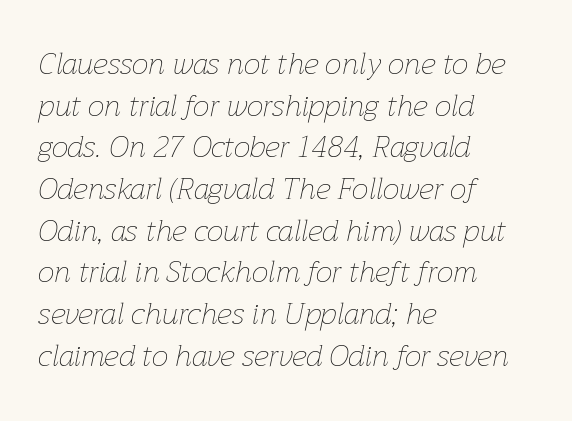
The image shows 30 px thin type, italic (leaning right); set left-aligned, normal line spacing (1.39x), normal letter spacing, not underlined; low stroke contrast and a medium x-height.
